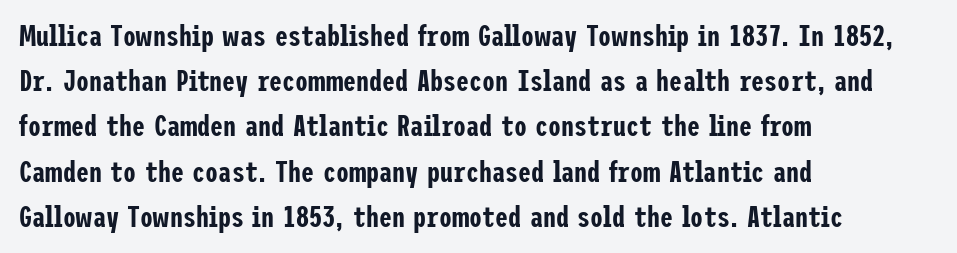
The image shows 29 px condensed sans-serif type, upright; set left-aligned, normal line spacing (1.56x), normal letter spacing, not underlined; low stroke contrast and a medium x-height.
